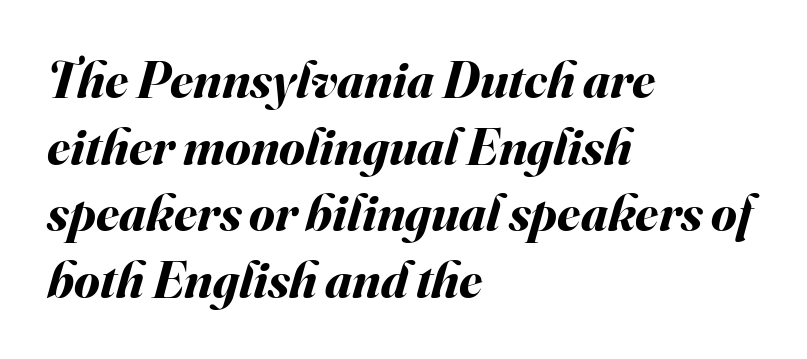
Q: Is the text bold? A: Yes.
Q: Is the text italic (slanted)? A: Yes, it leans right by about 16 degrees.
Q: Is the text underlined? A: No.
Q: How is the paragraph aligned? A: Left-aligned.
Q: Is the spacing between letters normal or unusually wide? A: Normal.
Q: Is the spacing between lines tight, normal or loose? A: Normal.
Q: Width (condensed, normal, or wide)? A: Normal.
Q: Stroke contrast? A: Medium.
Q: x-height? A: Small.
Q: Monospaced? A: No.
